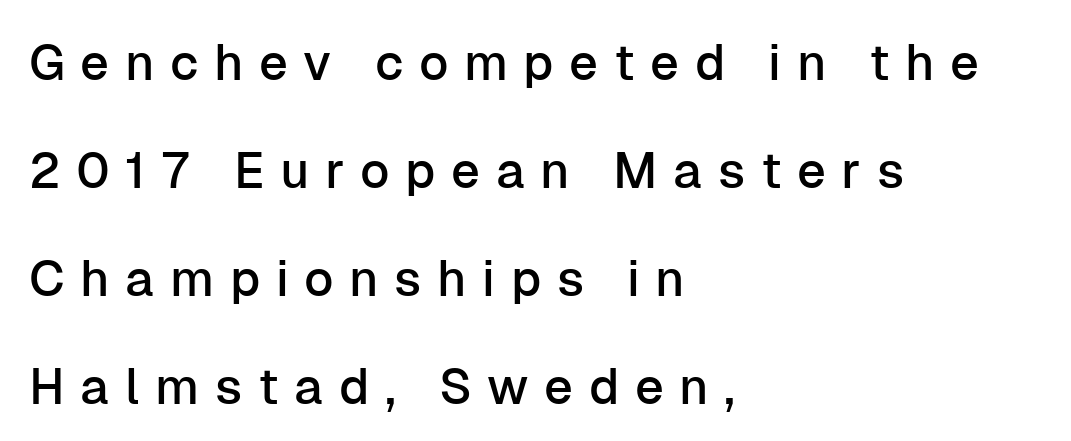
The image shows 50 px sans-serif type, upright; set left-aligned, loose line spacing (2.16x), unusually wide letter spacing (+0.31 em), not underlined; low stroke contrast and a medium x-height.
